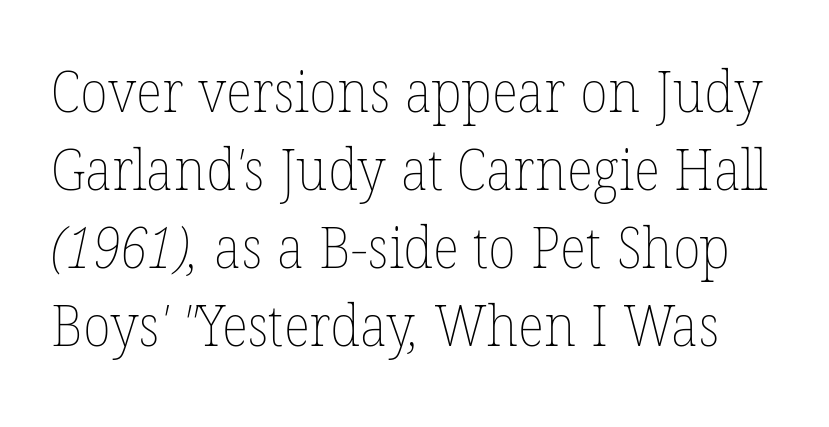
Q: Is the text bold? A: No.
Q: Is the text underlined? A: No.
Q: Is the spacing between letters normal or unusually wide? A: Normal.
Q: Is the spacing between lines tight, normal or loose? A: Normal.
Q: Width (condensed, normal, or wide)? A: Normal.
Q: Stroke contrast? A: Low.
Q: x-height? A: Medium.
Q: Monospaced? A: No.
